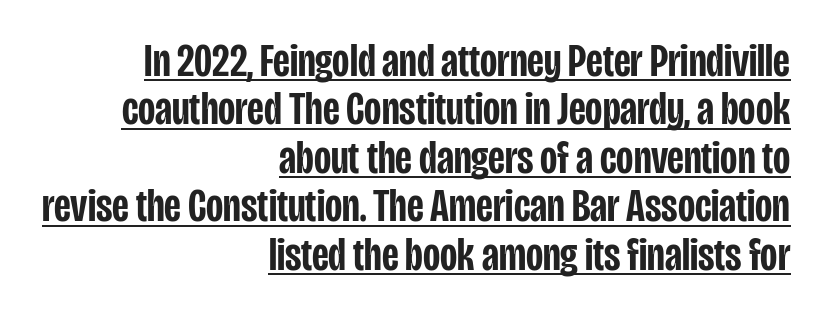
Q: Is the text bold? A: Semi-bold.
Q: Is the text italic (slanted)? A: No, it is upright.
Q: Is the typeface a serif or a sans-serif typeface? A: Sans-serif.
Q: Is the text underlined? A: Yes.
Q: How is the paragraph aligned? A: Right-aligned.
Q: Is the spacing between letters normal or unusually wide? A: Normal.
Q: Is the spacing between lines tight, normal or loose? A: Tight.
Q: Width (condensed, normal, or wide)? A: Condensed.
Q: Stroke contrast? A: Low.
Q: x-height? A: Large.
Q: Monospaced? A: No.
